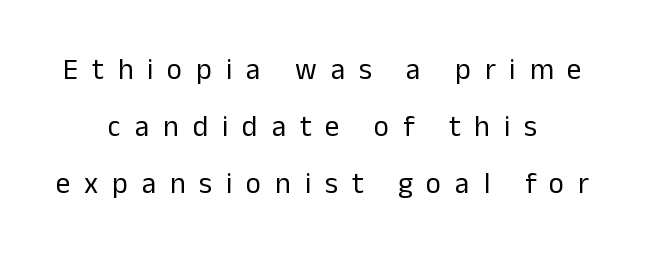
This is the regular roman posture of the typeface. The text was rendered using a sans face with plain stroke endings. The passage shown is typed in a proportional face where columns would drift. You could fit nearly another row in the gap between these rows.
